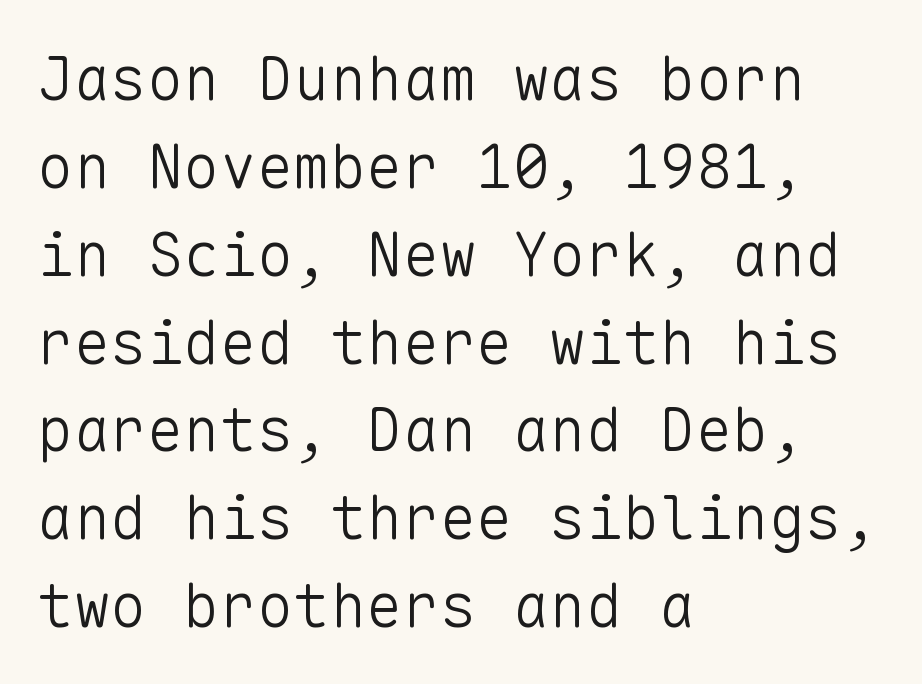
Think of a typewriter: that constant character pitch is what you see here. What's the leading like? Ordinary, nothing unusual. Upright lettering throughout. The type family on display is of the sans-serif kind.
